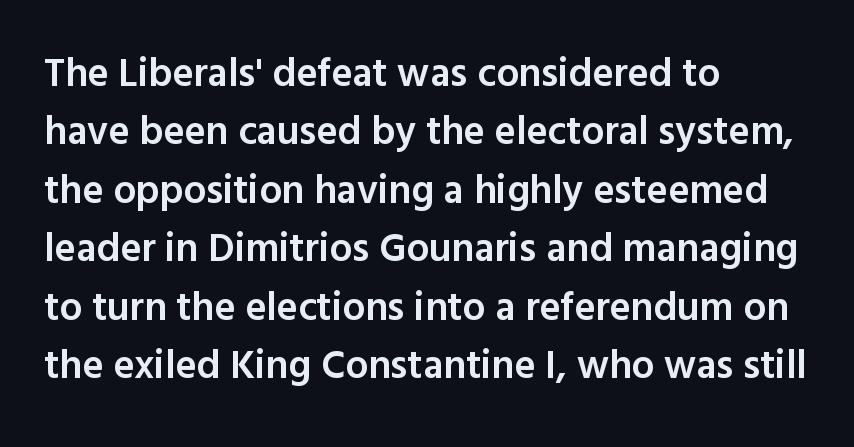
{"serif": "no", "italic": "no", "bold": "semi", "weight": "semibold", "width": "normal", "x_height": "medium", "monospaced": "no", "underline": "no", "align": "left", "line_spacing": "normal", "line_spacing_ratio": 1.46, "letter_spacing": "normal", "letter_spacing_em": 0.0, "glyph_px": 40}
